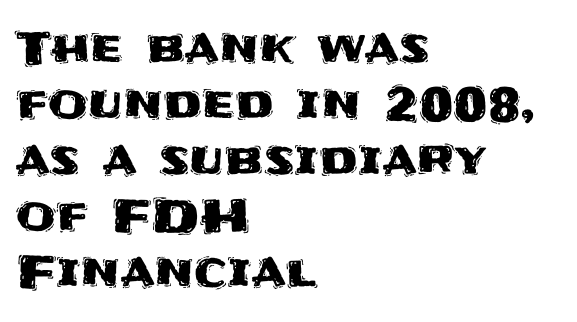
Spacing verdict: proportional, widths tailored to each character. Short note: letters normally spaced. The setting favours the left margin, as ordinary paragraphs usually do. The typeface chosen for these lines omits serifs. Quick note: underline off. The letters stand straight up with perfectly vertical stems.
